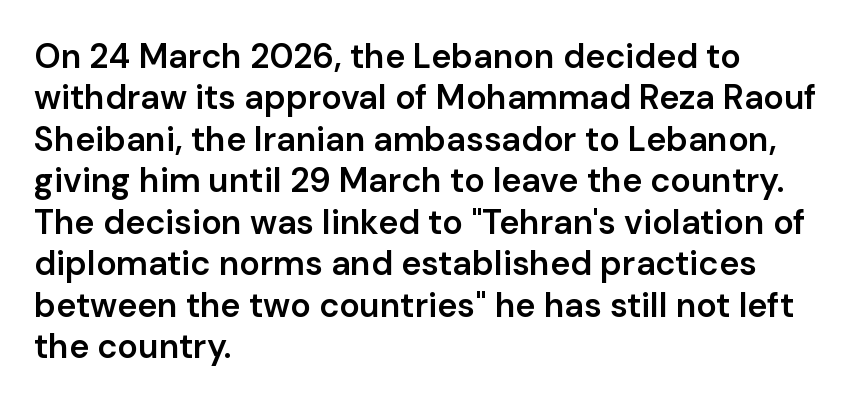
Q: Is the text bold? A: Semi-bold.
Q: Is the text italic (slanted)? A: No, it is upright.
Q: Is the typeface a serif or a sans-serif typeface? A: Sans-serif.
Q: Is the text underlined? A: No.
Q: How is the paragraph aligned? A: Left-aligned.
Q: Is the spacing between letters normal or unusually wide? A: Normal.
Q: Width (condensed, normal, or wide)? A: Normal.
Q: Stroke contrast? A: Low.
Q: x-height? A: Medium.
Q: Monospaced? A: No.
